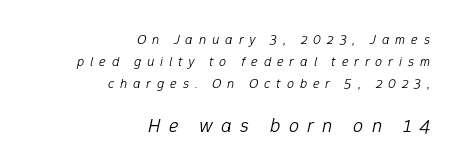
The image shows 20 px text type, italic (leaning right); set right-aligned, normal line spacing (1.56x), unusually wide letter spacing (+0.42 em), not underlined; the second (bottom) block is 1.43x larger.
